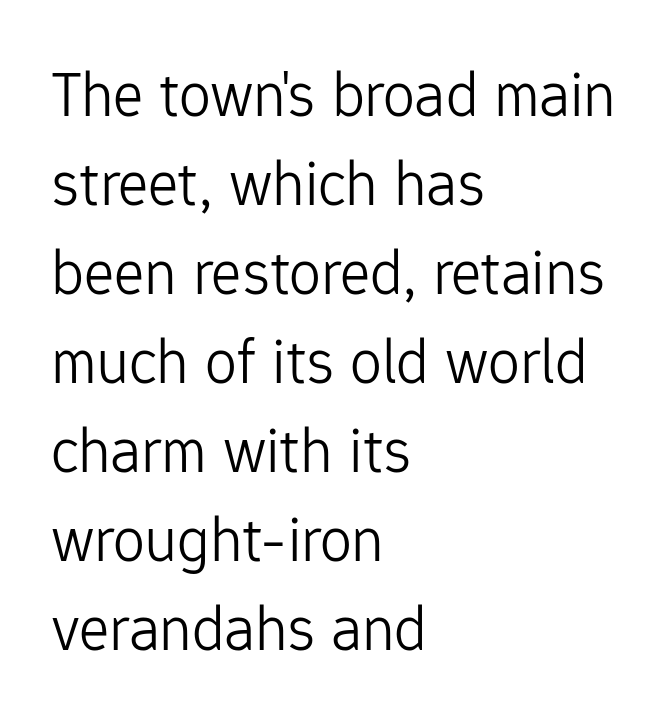
{"serif": "no", "italic": "no", "bold": "no", "weight": "light", "width": "normal", "stroke_contrast": "low", "x_height": "medium", "monospaced": "no", "underline": "no", "align": "left", "line_spacing": "normal", "line_spacing_ratio": 1.39, "letter_spacing": "normal", "letter_spacing_em": 0.0, "glyph_px": 64}
